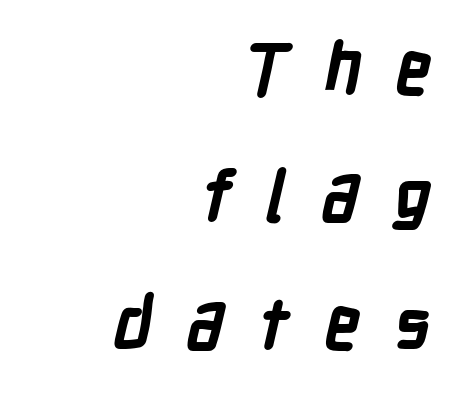
Q: Is the text bold? A: Yes.
Q: Is the typeface a serif or a sans-serif typeface? A: Sans-serif.
Q: Is the text underlined? A: No.
Q: How is the paragraph aligned? A: Right-aligned.
Q: Is the spacing between letters normal or unusually wide? A: Unusually wide.
Q: Width (condensed, normal, or wide)? A: Condensed.
Q: Stroke contrast? A: Low.
Q: x-height? A: Medium.
Q: Monospaced? A: No.
